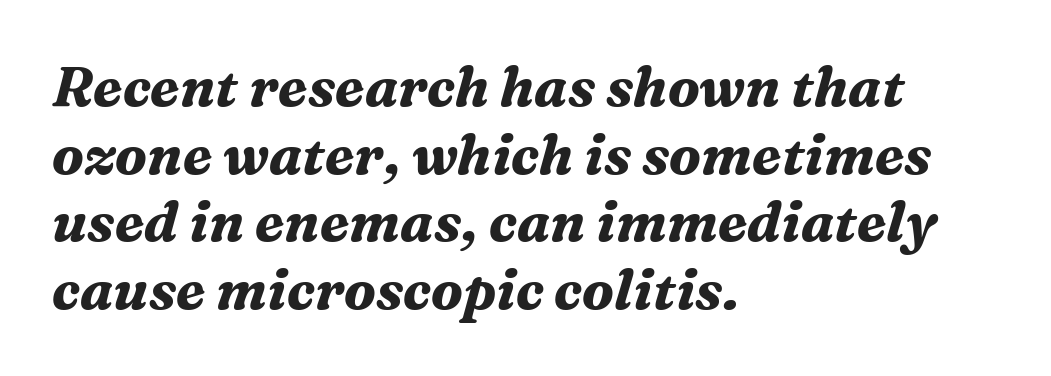
These lines are rendered in a variable-pitch font. The space beneath each line is pristine and unruled. The whole block is typeset with a tilt. Caption: standard tracking, unaltered. The face used here is seriffed, in the tradition of book romans. A full-strength bold gives these letters their thick strokes.
